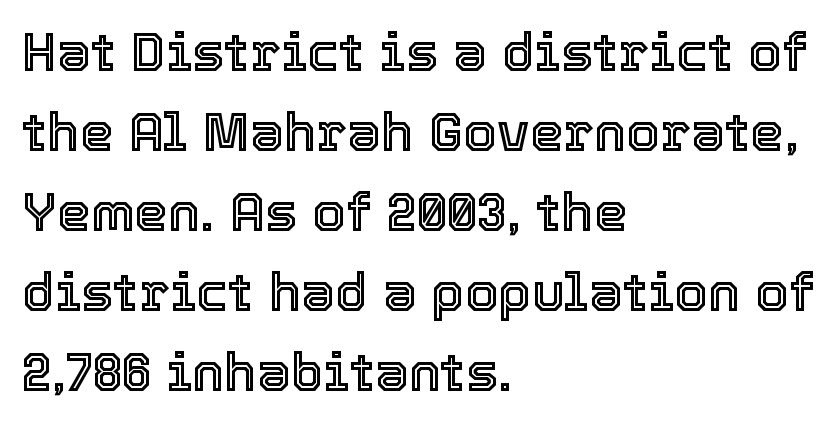
Q: Is the text italic (slanted)? A: No, it is upright.
Q: Is the text underlined? A: No.
Q: How is the paragraph aligned? A: Left-aligned.
Q: Is the spacing between letters normal or unusually wide? A: Normal.
Q: Is the spacing between lines tight, normal or loose? A: Normal.
Q: Width (condensed, normal, or wide)? A: Normal.
Q: x-height? A: Medium.
Q: Monospaced? A: No.
